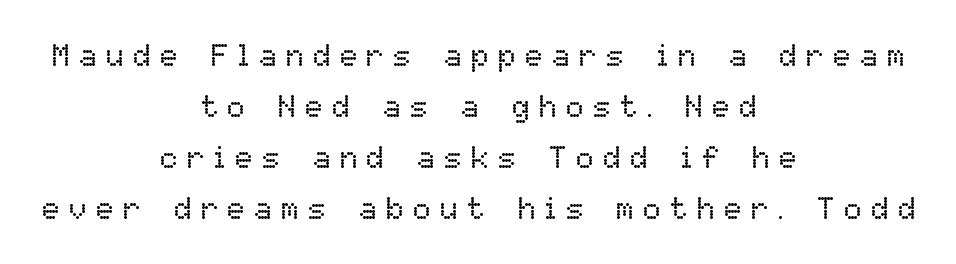
The image shows 31 px regular-weight type, upright; set centered, normal line spacing (1.64x), unusually wide letter spacing (+0.27 em), not underlined; low stroke contrast and a medium x-height.
